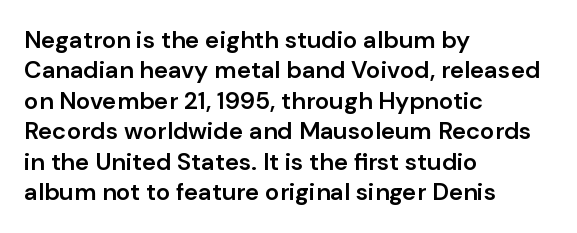
The image shows 24 px text type, upright; set left-aligned, normal line spacing (1.27x), normal letter spacing, not underlined.
